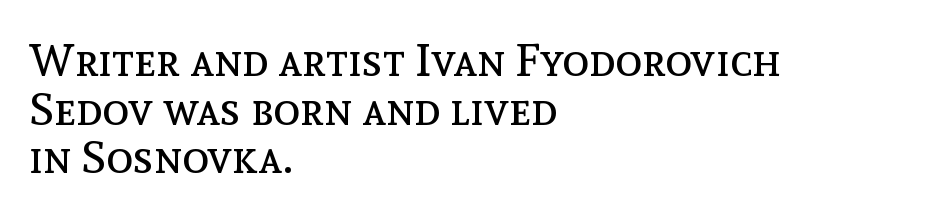
You could not count columns in this text — the font is proportionally spaced. The type sits square on the baseline with zero lean. This sample is left-justified, so line endings fall wherever the words run out. A clean baseline with only descenders dipping below it.
